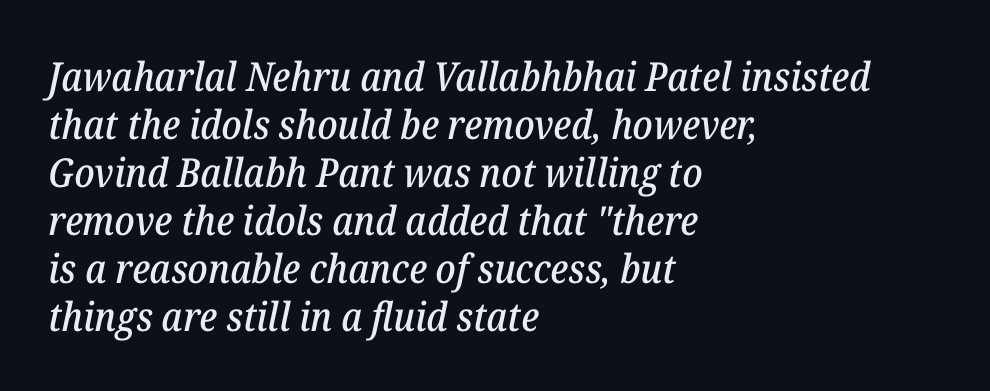
{"serif": "yes", "italic": "yes", "lean": "right", "slant_degrees": 12, "width": "normal", "stroke_contrast": "low", "x_height": "medium", "monospaced": "no", "underline": "no", "align": "left", "line_spacing_ratio": 1.2, "letter_spacing": "normal", "letter_spacing_em": 0.0, "glyph_px": 40}
